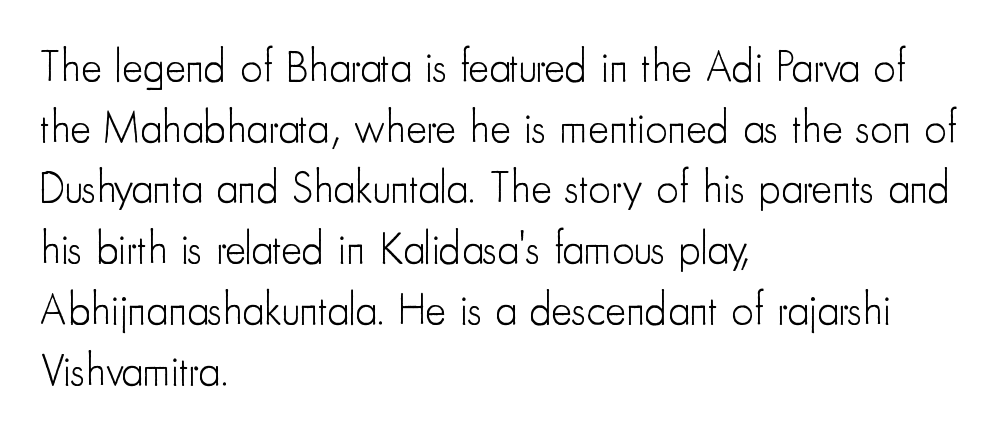
The image shows 44 px light, condensed sans-serif type, upright; set left-aligned, normal line spacing (1.38x), normal letter spacing, not underlined; low stroke contrast and a small x-height.
